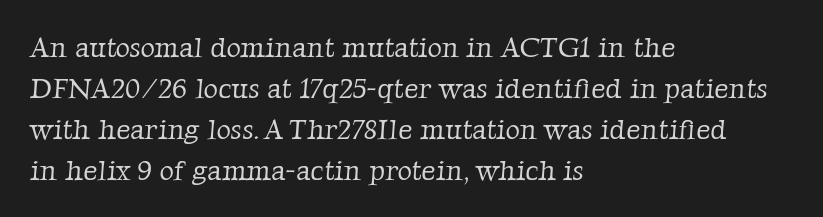
The image shows 28 px light serif type; set left-aligned, normal line spacing (1.46x), normal letter spacing, not underlined; low stroke contrast and a medium x-height.
